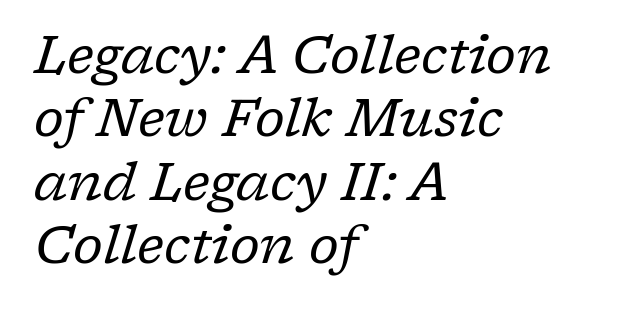
Q: Is the text bold? A: No.
Q: Is the text italic (slanted)? A: Yes, it leans right by about 17 degrees.
Q: Is the typeface a serif or a sans-serif typeface? A: Serif.
Q: Is the text underlined? A: No.
Q: How is the paragraph aligned? A: Left-aligned.
Q: Is the spacing between letters normal or unusually wide? A: Normal.
Q: Width (condensed, normal, or wide)? A: Normal.
Q: Stroke contrast? A: Low.
Q: x-height? A: Medium.
Q: Monospaced? A: No.
